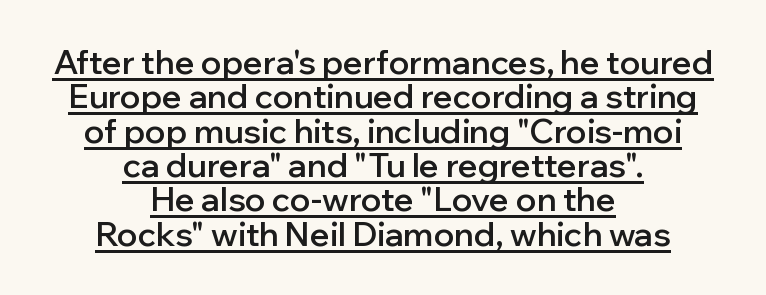
{"serif": "no", "italic": "no", "bold": "semi", "weight": "semibold", "width": "normal", "stroke_contrast": "low", "x_height": "medium", "monospaced": "no", "underline": "yes", "align": "center", "line_spacing": "tight", "line_spacing_ratio": 1.04, "letter_spacing": "normal", "letter_spacing_em": 0.0, "glyph_px": 33}
